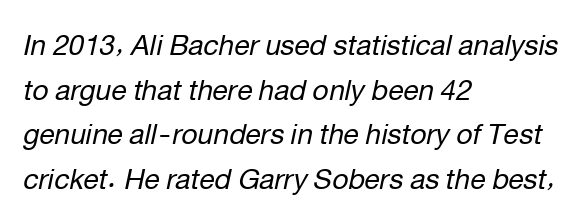
{"italic": "yes", "lean": "right", "slant_degrees": 12, "bold": "no", "weight": "regular", "width": "normal", "stroke_contrast": "low", "x_height": "medium", "monospaced": "no", "underline": "no", "align": "left", "line_spacing": "normal", "line_spacing_ratio": 1.59, "letter_spacing": "normal", "letter_spacing_em": 0.0, "glyph_px": 28}
